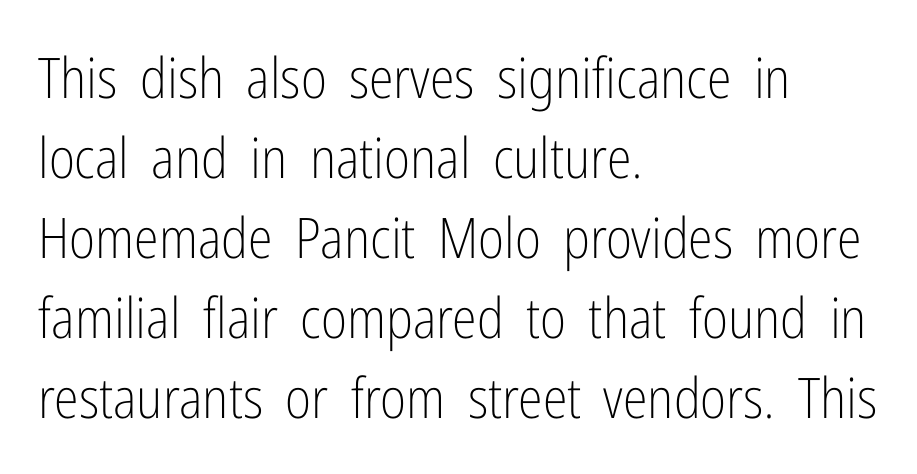
A sans-serif font was chosen for this passage. The specimen reads as upright at a glance. Words appear dense and cohesive because spacing is normal. If you measured baseline to baseline, you'd find a middling distance.
